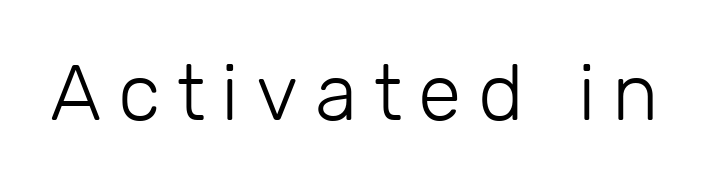
Type style note: lacks serifs. The face used here is rendered with a markedly widened letterfit. Decoration check: the copy has no underline. If you drew a line through each stem, it would be perfectly vertical.
